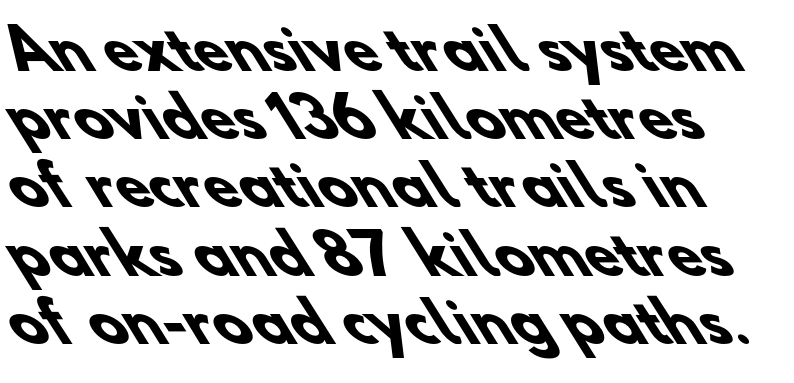
{"serif": "no", "bold": "yes", "weight": "heavy", "width": "normal", "stroke_contrast": "low", "x_height": "small", "monospaced": "no", "underline": "no", "line_spacing_ratio": 1.24, "letter_spacing": "normal", "letter_spacing_em": 0.0, "glyph_px": 55}
